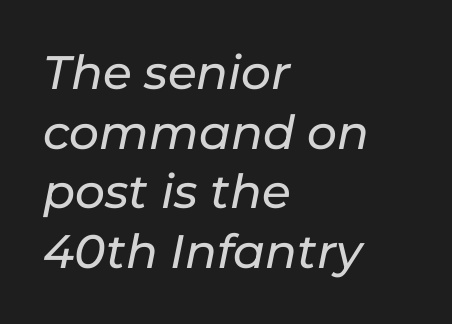
Q: Is the text italic (slanted)? A: Yes, it leans right by about 11 degrees.
Q: Is the text underlined? A: No.
Q: How is the paragraph aligned? A: Left-aligned.
Q: Is the spacing between letters normal or unusually wide? A: Normal.
Q: Is the spacing between lines tight, normal or loose? A: Normal.
Q: Width (condensed, normal, or wide)? A: Normal.
Q: Stroke contrast? A: Low.
Q: x-height? A: Medium.
Q: Monospaced? A: No.
